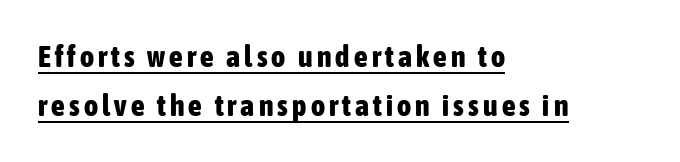
{"serif": "no", "italic": "no", "bold": "yes", "weight": "bold", "width": "condensed", "stroke_contrast": "low", "x_height": "medium", "monospaced": "no", "underline": "yes", "align": "left", "line_spacing": "normal", "line_spacing_ratio": 1.64, "glyph_px": 30}
